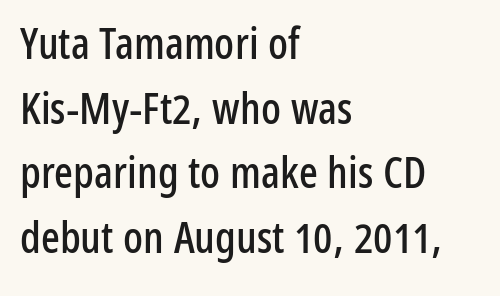
Q: Is the text italic (slanted)? A: No, it is upright.
Q: Is the typeface a serif or a sans-serif typeface? A: Sans-serif.
Q: Is the text underlined? A: No.
Q: How is the paragraph aligned? A: Left-aligned.
Q: Is the spacing between letters normal or unusually wide? A: Normal.
Q: Is the spacing between lines tight, normal or loose? A: Normal.
Q: Width (condensed, normal, or wide)? A: Condensed.
Q: Stroke contrast? A: Low.
Q: x-height? A: Medium.
Q: Monospaced? A: No.
